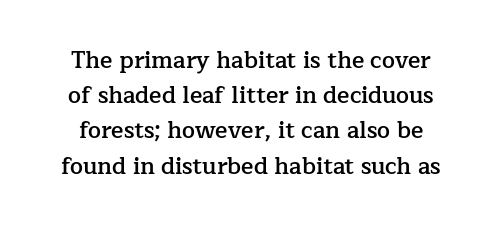
{"italic": "no", "bold": "semi", "underline": "no", "line_spacing": "normal", "line_spacing_ratio": 1.53, "letter_spacing": "normal", "letter_spacing_em": 0.0, "glyph_px": 23}
